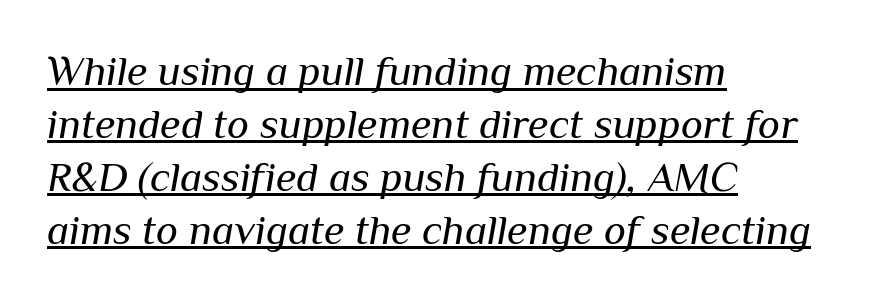
Q: Is the text bold? A: No.
Q: Is the text italic (slanted)? A: Yes, it leans right by about 10 degrees.
Q: Is the text underlined? A: Yes.
Q: How is the paragraph aligned? A: Left-aligned.
Q: Is the spacing between letters normal or unusually wide? A: Normal.
Q: Is the spacing between lines tight, normal or loose? A: Normal.
Q: Width (condensed, normal, or wide)? A: Normal.
Q: Stroke contrast? A: Medium.
Q: x-height? A: Medium.
Q: Monospaced? A: No.
